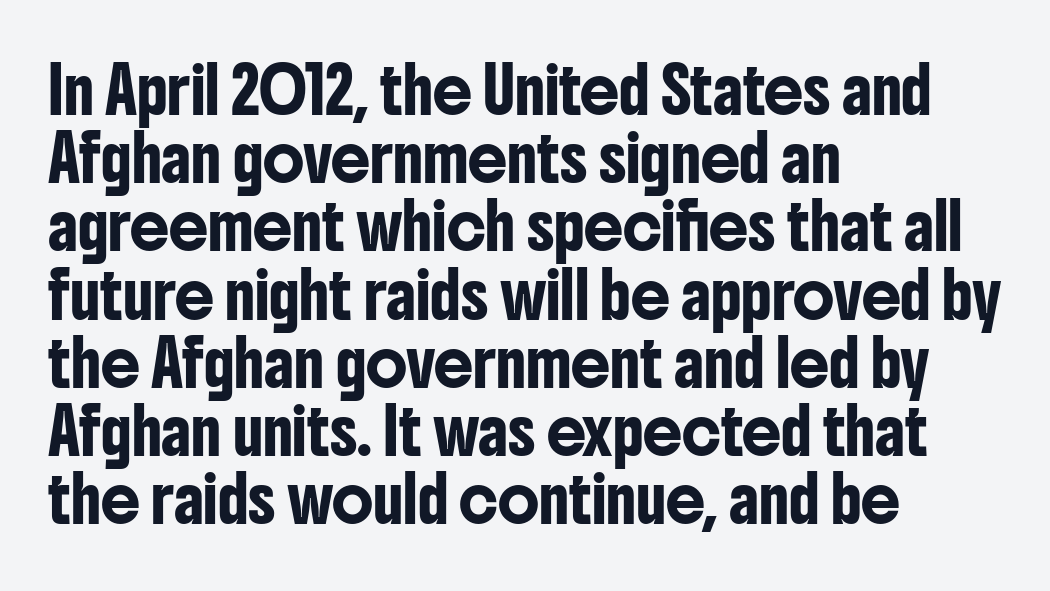
Q: Is the text italic (slanted)? A: No, it is upright.
Q: Is the typeface a serif or a sans-serif typeface? A: Sans-serif.
Q: Is the text underlined? A: No.
Q: How is the paragraph aligned? A: Left-aligned.
Q: Is the spacing between letters normal or unusually wide? A: Normal.
Q: Is the spacing between lines tight, normal or loose? A: Normal.
Q: Width (condensed, normal, or wide)? A: Condensed.
Q: Stroke contrast? A: Low.
Q: x-height? A: Medium.
Q: Monospaced? A: No.
